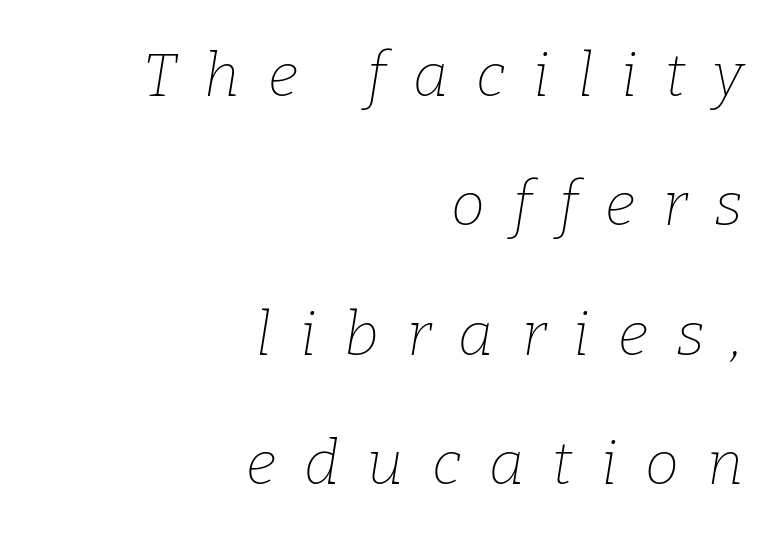
The image shows 61 px thin serif type, italic (leaning right); set right-aligned, loose line spacing (2.12x), unusually wide letter spacing (+0.46 em), not underlined; low stroke contrast and a medium x-height.
